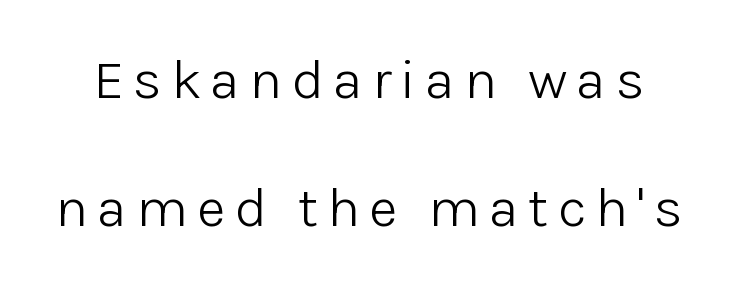
{"serif": "no", "italic": "no", "bold": "no", "weight": "light", "width": "normal", "stroke_contrast": "low", "x_height": "medium", "monospaced": "no", "underline": "no", "line_spacing": "loose", "line_spacing_ratio": 2.29, "glyph_px": 56}
